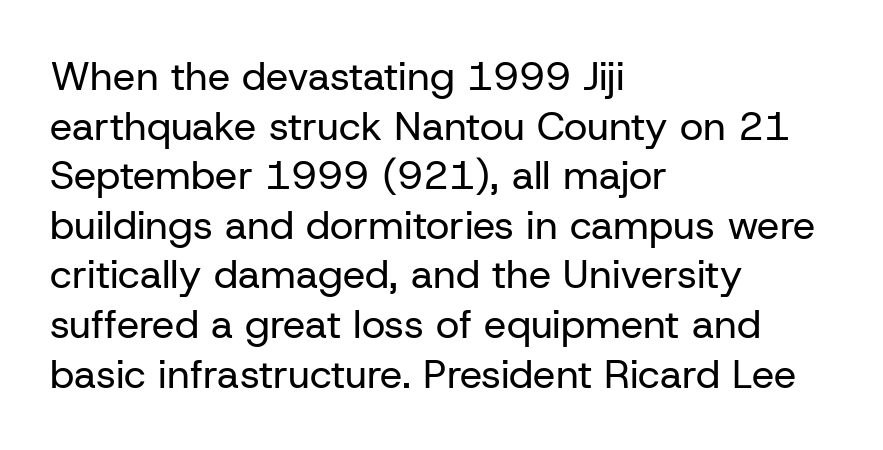
Q: Is the text bold? A: No.
Q: Is the text italic (slanted)? A: No, it is upright.
Q: Is the typeface a serif or a sans-serif typeface? A: Sans-serif.
Q: Is the text underlined? A: No.
Q: How is the paragraph aligned? A: Left-aligned.
Q: Is the spacing between letters normal or unusually wide? A: Normal.
Q: Width (condensed, normal, or wide)? A: Normal.
Q: Stroke contrast? A: Low.
Q: x-height? A: Medium.
Q: Monospaced? A: No.
